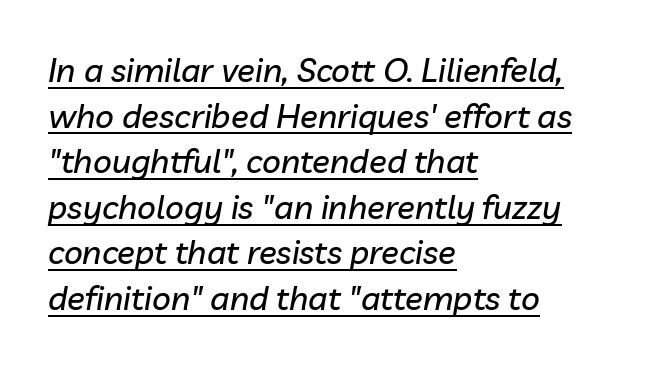
This sample uses an oblique cut, with every glyph tilted off the vertical. A typographer would call this underscored text. All the whitespace from short lines collects on the right. Standard letterfit; no display-style spreading of the glyphs. You could not count columns in this text — the font is proportionally spaced. The passage shown stacks its lines at a standard gap.
